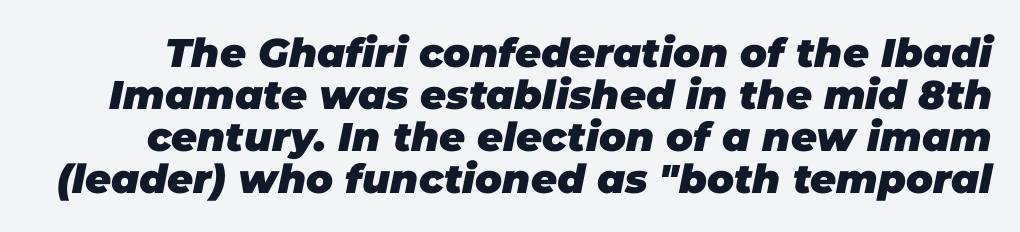
The image shows 40 px heavy type, italic (leaning right); set tight line spacing (1.05x), normal letter spacing, not underlined; low stroke contrast and a large x-height.
